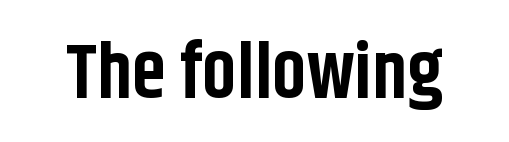
Q: Is the text bold? A: Yes.
Q: Is the text italic (slanted)? A: No, it is upright.
Q: Is the typeface a serif or a sans-serif typeface? A: Sans-serif.
Q: Is the text underlined? A: No.
Q: Is the spacing between letters normal or unusually wide? A: Normal.
Q: Width (condensed, normal, or wide)? A: Condensed.
Q: Stroke contrast? A: Low.
Q: x-height? A: Large.
Q: Monospaced? A: No.
